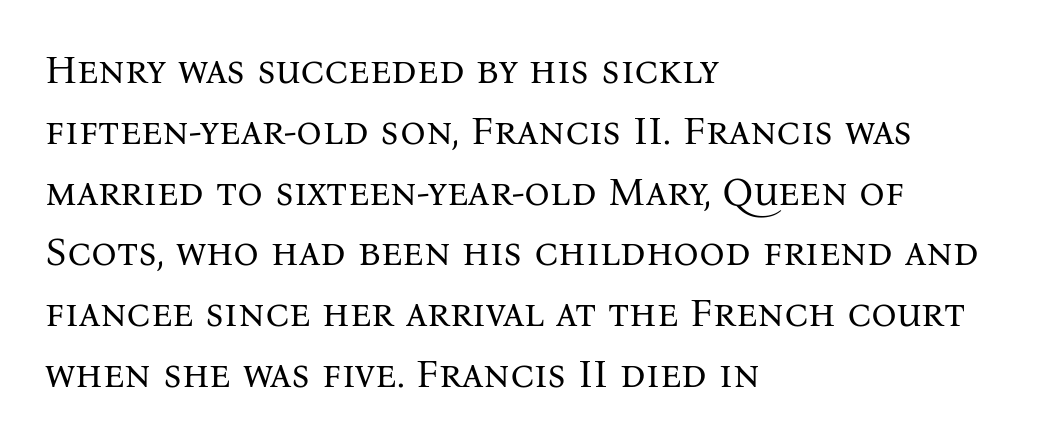
{"serif": "yes", "italic": "no", "bold": "no", "weight": "regular", "width": "normal", "stroke_contrast": "medium", "x_height": "medium", "monospaced": "no", "underline": "no", "align": "left", "line_spacing": "normal", "line_spacing_ratio": 1.52, "letter_spacing": "normal", "letter_spacing_em": 0.0, "glyph_px": 40}
